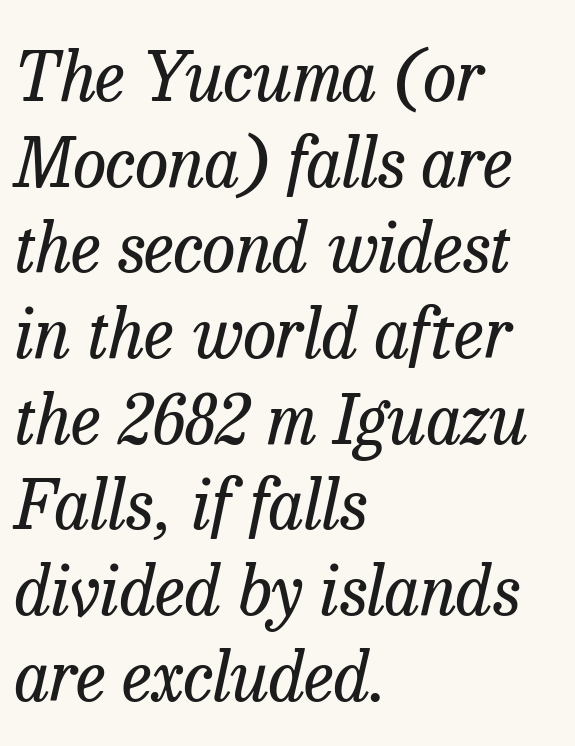
{"serif": "yes", "italic": "yes", "lean": "right", "slant_degrees": 13, "bold": "no", "weight": "regular", "width": "normal", "stroke_contrast": "low", "x_height": "medium", "monospaced": "no", "underline": "no", "align": "left", "line_spacing": "normal", "line_spacing_ratio": 1.26, "letter_spacing": "normal", "letter_spacing_em": 0.0, "glyph_px": 68}
